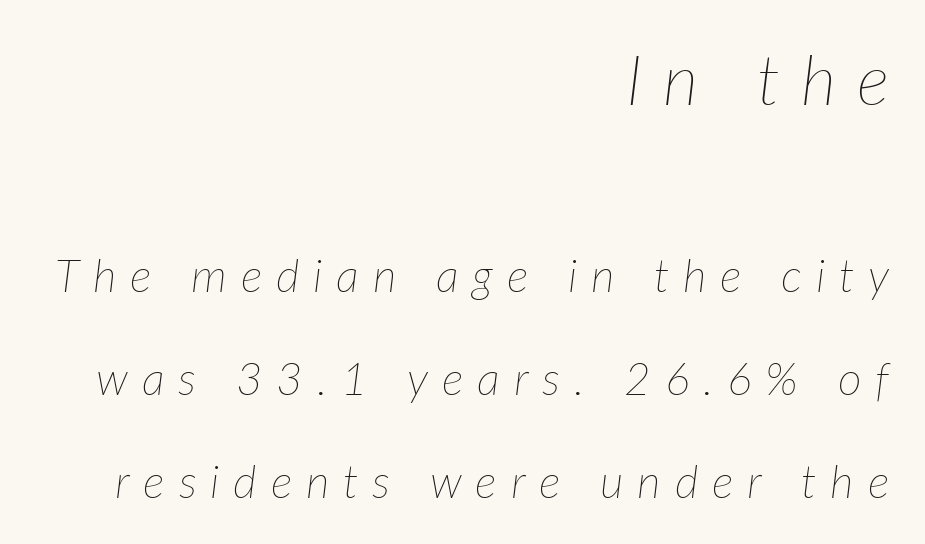
{"italic": "yes", "lean": "right", "slant_degrees": 7, "bold": "no", "weight": "thin", "width": "normal", "stroke_contrast": "low", "x_height": "medium", "monospaced": "no", "underline": "no", "align": "right", "line_spacing": "loose", "line_spacing_ratio": 2.24, "letter_spacing": "wide", "letter_spacing_em": 0.3, "larger_block": "first", "size_ratio": 1.5, "glyph_px": 69}
